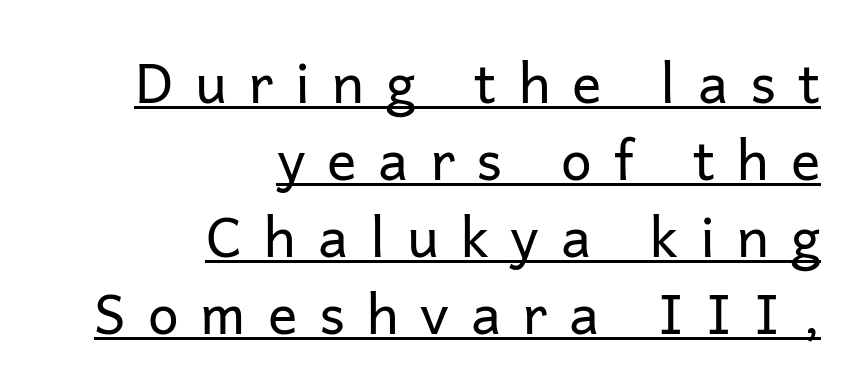
{"serif": "no", "italic": "no", "bold": "no", "weight": "regular", "width": "normal", "stroke_contrast": "low", "x_height": "medium", "monospaced": "no", "underline": "yes", "align": "right", "line_spacing": "normal", "line_spacing_ratio": 1.4, "letter_spacing": "wide", "letter_spacing_em": 0.4, "glyph_px": 55}
